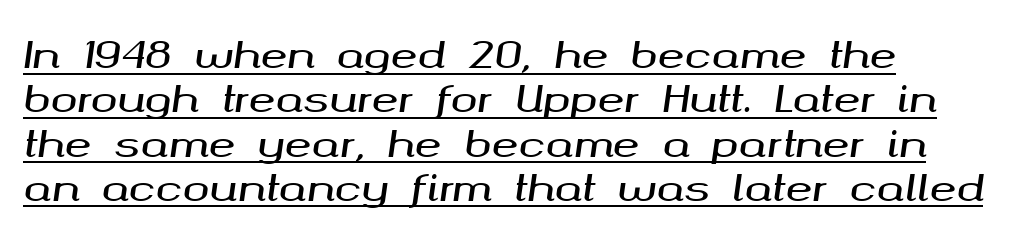
{"italic": "yes", "lean": "right", "slant_degrees": 8, "width": "wide", "stroke_contrast": "medium", "x_height": "medium", "monospaced": "no", "underline": "yes", "line_spacing_ratio": 1.23, "letter_spacing": "normal", "letter_spacing_em": 0.0, "glyph_px": 36}
